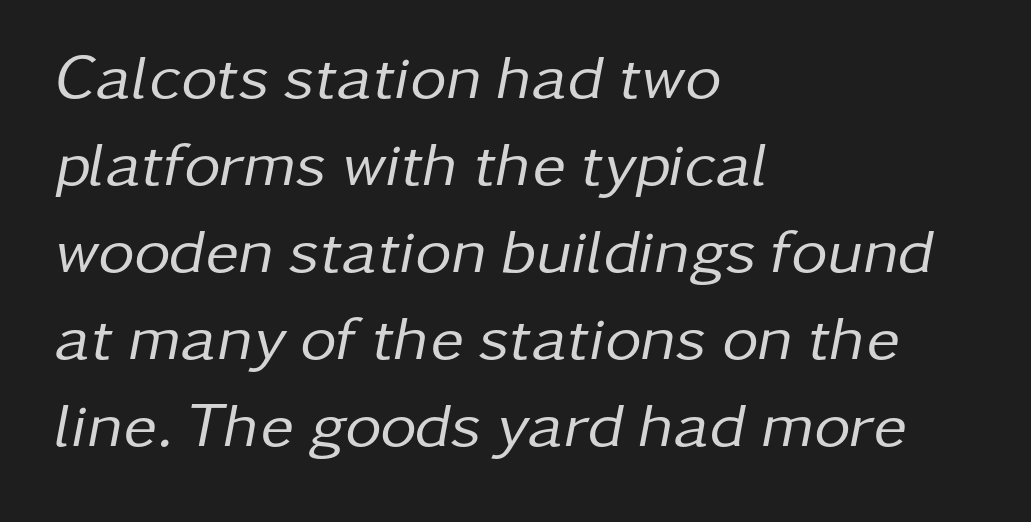
Q: Is the text bold? A: No.
Q: Is the text italic (slanted)? A: Yes, it leans right by about 11 degrees.
Q: Is the text underlined? A: No.
Q: How is the paragraph aligned? A: Left-aligned.
Q: Is the spacing between letters normal or unusually wide? A: Normal.
Q: Is the spacing between lines tight, normal or loose? A: Normal.
Q: Width (condensed, normal, or wide)? A: Normal.
Q: Stroke contrast? A: Low.
Q: x-height? A: Medium.
Q: Monospaced? A: No.
